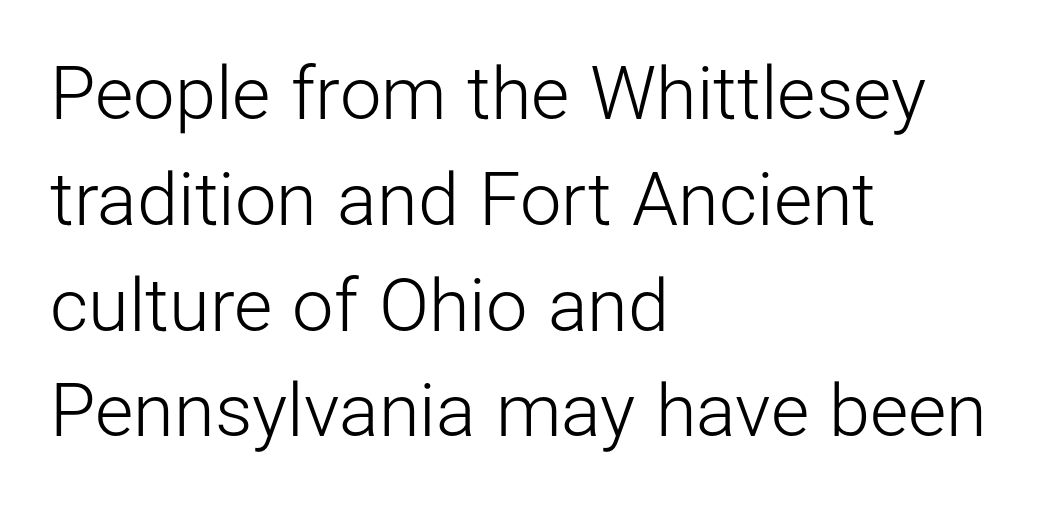
{"serif": "no", "italic": "no", "bold": "no", "weight": "light", "width": "normal", "stroke_contrast": "low", "x_height": "medium", "monospaced": "no", "underline": "no", "align": "left", "line_spacing": "normal", "line_spacing_ratio": 1.43, "letter_spacing": "normal", "letter_spacing_em": 0.0, "glyph_px": 74}
